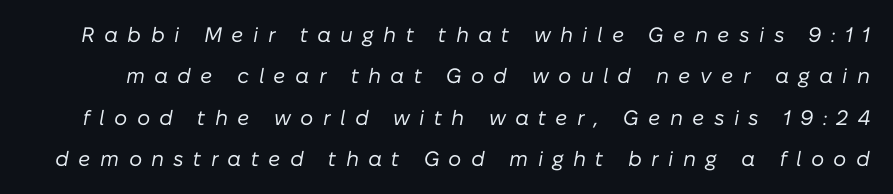
The image shows 21 px text type, italic (leaning right); set loose line spacing (1.97x), unusually wide letter spacing (+0.44 em), not underlined.
